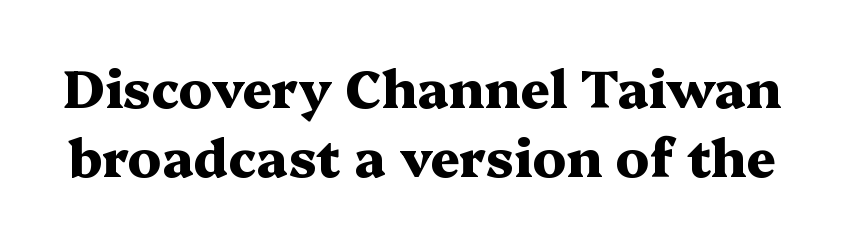
{"serif": "yes", "italic": "no", "bold": "yes", "weight": "heavy", "width": "wide", "stroke_contrast": "medium", "x_height": "medium", "monospaced": "no", "underline": "no", "line_spacing": "normal", "line_spacing_ratio": 1.32, "letter_spacing": "normal", "letter_spacing_em": 0.0, "glyph_px": 52}
